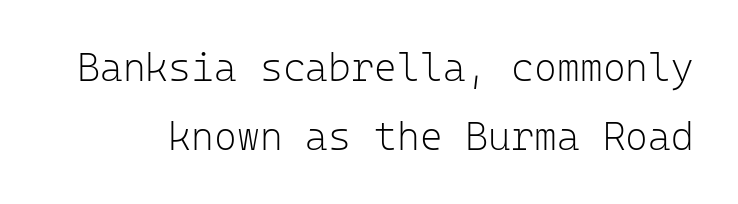
{"serif": "no", "italic": "no", "bold": "no", "weight": "light", "width": "normal", "stroke_contrast": "low", "x_height": "medium", "monospaced": "yes", "underline": "no", "line_spacing_ratio": 1.76, "letter_spacing": "normal", "letter_spacing_em": 0.0, "glyph_px": 39}
